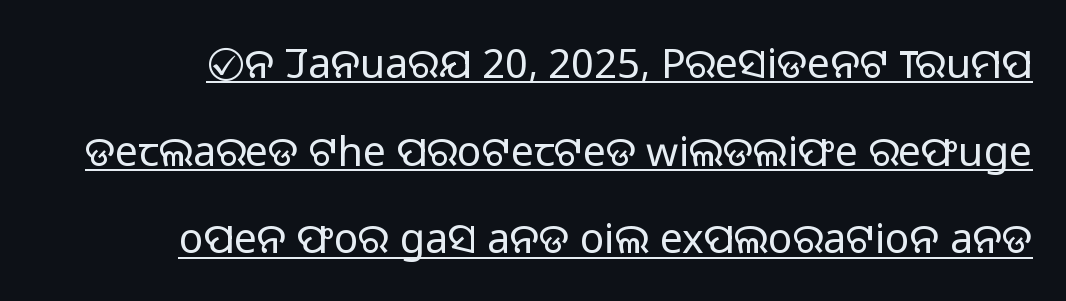
The image shows 41 px light sans-serif type, upright; set loose line spacing (2.14x), normal letter spacing, underlined; low stroke contrast and a medium x-height.
